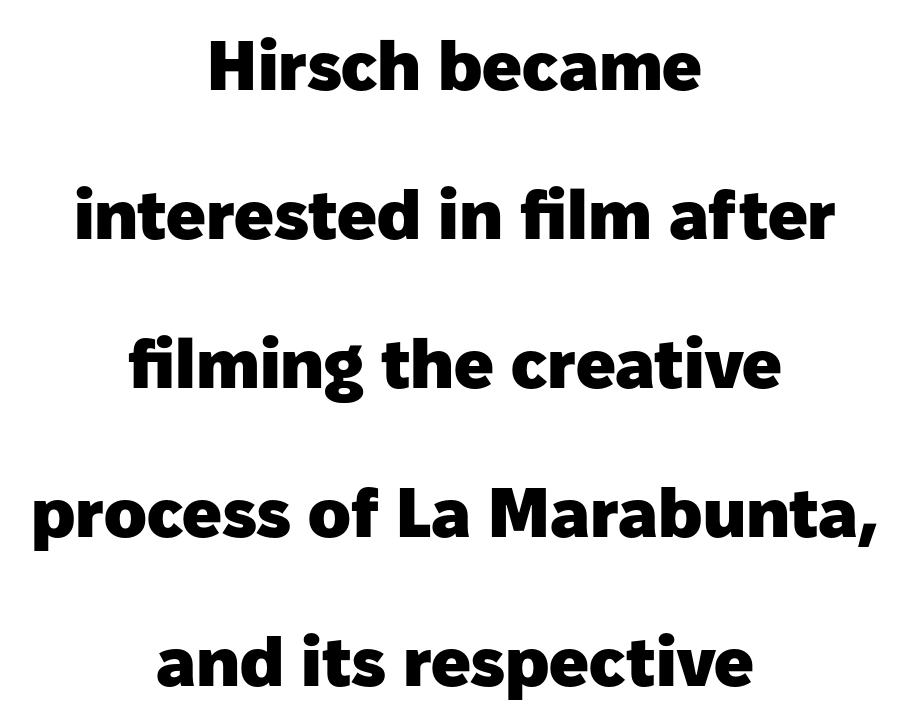
Q: Is the text bold? A: Yes.
Q: Is the text italic (slanted)? A: No, it is upright.
Q: Is the typeface a serif or a sans-serif typeface? A: Sans-serif.
Q: Is the text underlined? A: No.
Q: How is the paragraph aligned? A: Centered.
Q: Is the spacing between letters normal or unusually wide? A: Normal.
Q: Is the spacing between lines tight, normal or loose? A: Loose.
Q: Width (condensed, normal, or wide)? A: Normal.
Q: Stroke contrast? A: Low.
Q: x-height? A: Medium.
Q: Monospaced? A: No.
